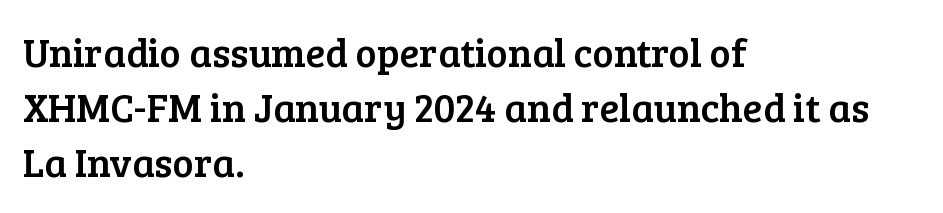
{"serif": "yes", "italic": "no", "width": "normal", "stroke_contrast": "low", "x_height": "medium", "monospaced": "no", "underline": "no", "align": "left", "line_spacing": "normal", "line_spacing_ratio": 1.38, "letter_spacing": "normal", "letter_spacing_em": 0.0, "glyph_px": 40}
